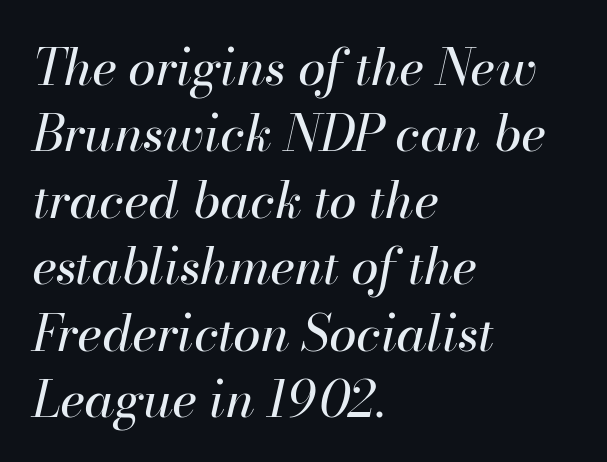
Q: Is the text bold? A: No.
Q: Is the text italic (slanted)? A: Yes, it leans right by about 13 degrees.
Q: Is the text underlined? A: No.
Q: How is the paragraph aligned? A: Left-aligned.
Q: Is the spacing between letters normal or unusually wide? A: Normal.
Q: Is the spacing between lines tight, normal or loose? A: Normal.
Q: Width (condensed, normal, or wide)? A: Normal.
Q: Stroke contrast? A: High.
Q: x-height? A: Small.
Q: Monospaced? A: No.
